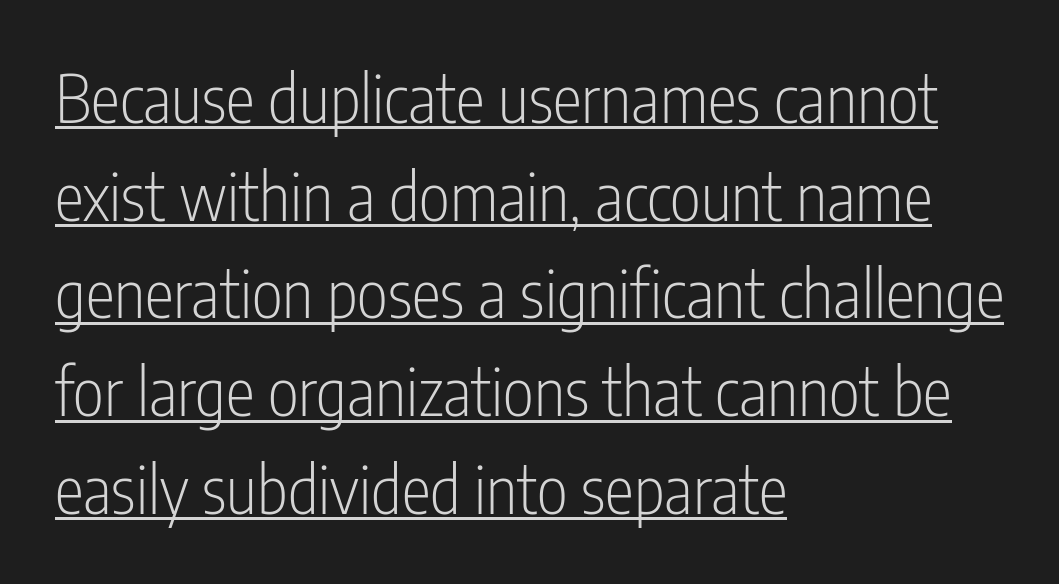
The image shows 66 px light, condensed sans-serif type, upright; set left-aligned, normal line spacing (1.48x), normal letter spacing, underlined; low stroke contrast and a medium x-height.
